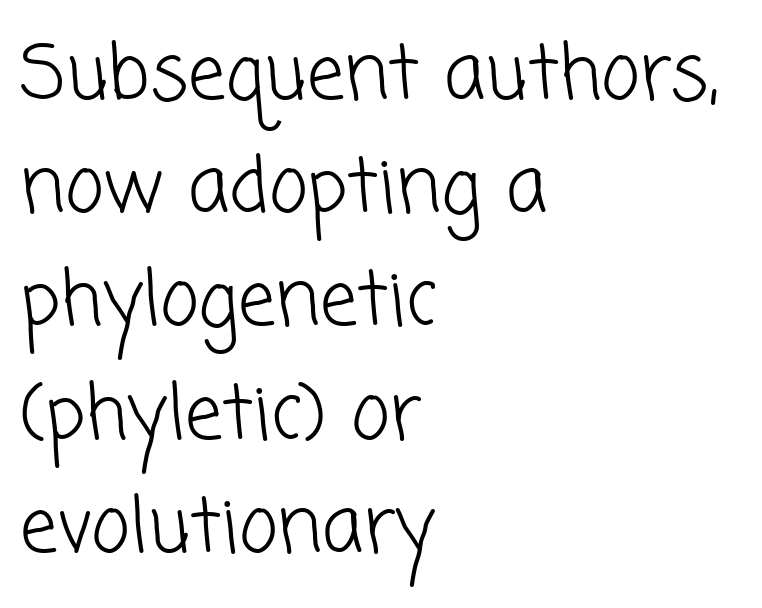
Q: Is the text bold? A: No.
Q: Is the typeface a serif or a sans-serif typeface? A: Sans-serif.
Q: Is the text underlined? A: No.
Q: How is the paragraph aligned? A: Left-aligned.
Q: Is the spacing between letters normal or unusually wide? A: Normal.
Q: Is the spacing between lines tight, normal or loose? A: Normal.
Q: Width (condensed, normal, or wide)? A: Normal.
Q: Stroke contrast? A: Low.
Q: x-height? A: Medium.
Q: Monospaced? A: No.
